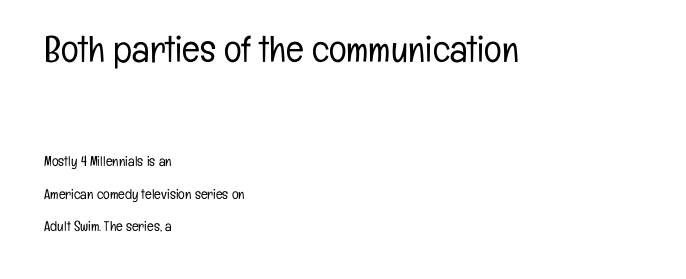
Q: Is the text bold? A: No.
Q: Is the text italic (slanted)? A: No, it is upright.
Q: Is the typeface a serif or a sans-serif typeface? A: Sans-serif.
Q: Is the text underlined? A: No.
Q: How is the paragraph aligned? A: Left-aligned.
Q: Is the spacing between letters normal or unusually wide? A: Normal.
Q: Is the spacing between lines tight, normal or loose? A: Loose.
Q: Which block of text is set in a larger size, the first (top) or the second (bottom)? A: The first (top) one.
Q: Width (condensed, normal, or wide)? A: Condensed.
Q: Stroke contrast? A: Low.
Q: x-height? A: Medium.
Q: Monospaced? A: No.
